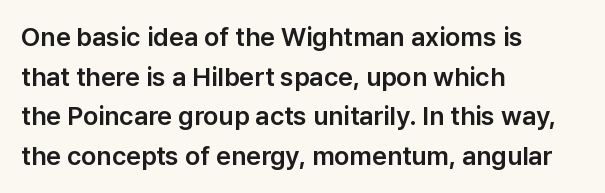
Interline gaps are of average width in this sample. The type sits square on the baseline with zero lean. Just letters on the line, the space beneath them empty. Students, note that the glyphs here touch the page at normal intervals. The rendering anchors every line to the left-hand side.
